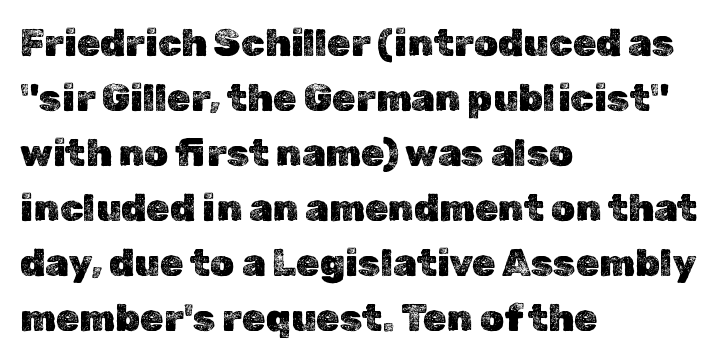
{"italic": "no", "width": "normal", "x_height": "medium", "monospaced": "no", "underline": "no", "align": "left", "line_spacing": "normal", "line_spacing_ratio": 1.45, "letter_spacing": "normal", "letter_spacing_em": 0.0, "glyph_px": 38}
